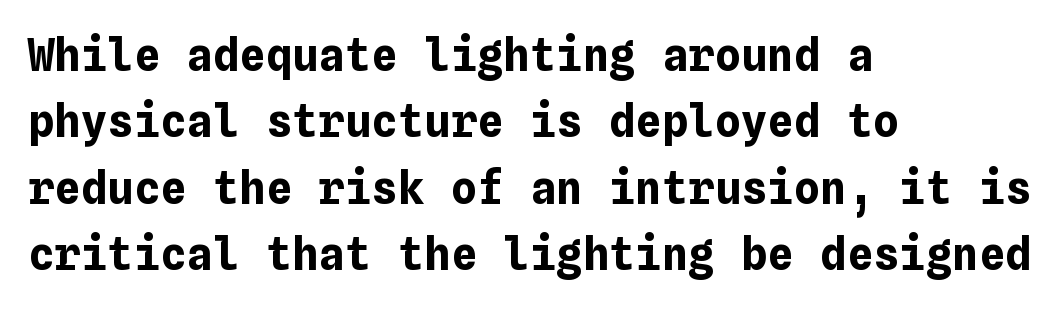
The image shows 44 px bold type, upright; set left-aligned, normal line spacing (1.51x), normal letter spacing, not underlined; low stroke contrast and a medium x-height.
